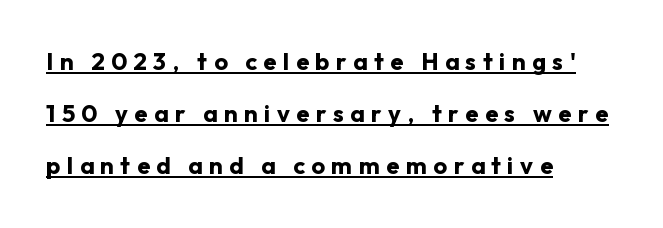
{"italic": "no", "bold": "yes", "underline": "yes", "align": "left", "line_spacing": "loose", "line_spacing_ratio": 2.17, "letter_spacing": "wide", "letter_spacing_em": 0.27, "glyph_px": 24}
